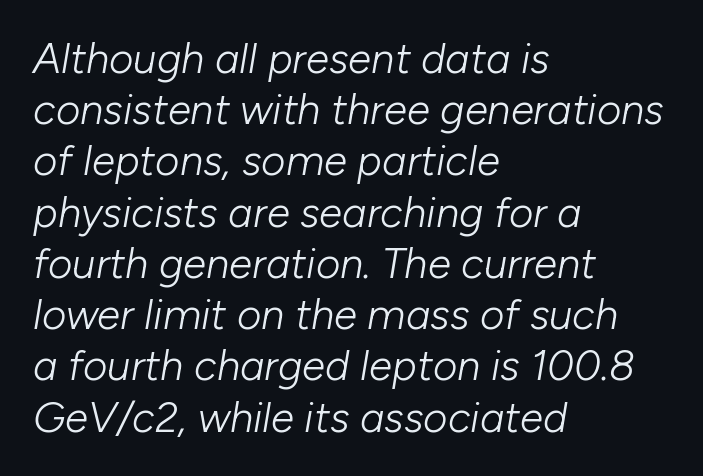
{"italic": "yes", "lean": "right", "slant_degrees": 10, "bold": "no", "weight": "light", "width": "normal", "stroke_contrast": "low", "x_height": "medium", "monospaced": "no", "underline": "no", "align": "left", "line_spacing_ratio": 1.22, "letter_spacing": "normal", "letter_spacing_em": 0.0, "glyph_px": 42}
